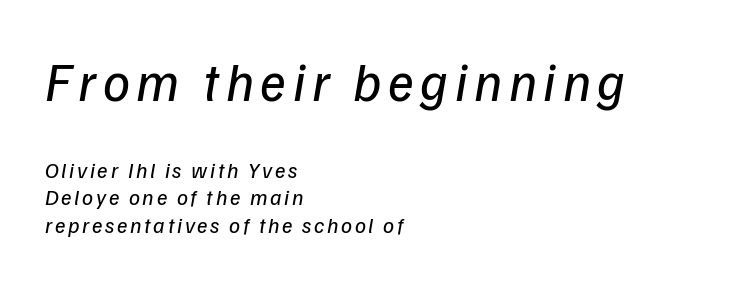
{"italic": "yes", "lean": "right", "slant_degrees": 9, "bold": "no", "weight": "regular", "width": "normal", "stroke_contrast": "low", "x_height": "medium", "monospaced": "no", "underline": "no", "align": "left", "line_spacing_ratio": 1.24, "larger_block": "first", "size_ratio": 2.45, "glyph_px": 54}
